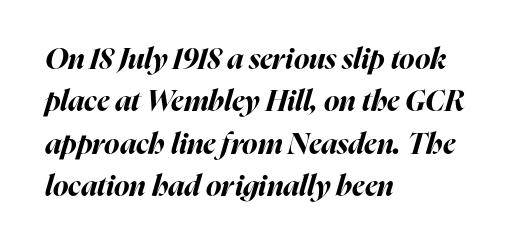
Compared with a centered layout, this one pins lines to the left instead. The rendering applies a slant to the glyphs. The gaps between neighbouring characters are ordinary and unremarkable. One glance says typical: line gaps are just what's usual. Bold? Absolutely — the strokes are thick and heavy. The passage shown is typed in a proportional face where columns would drift.
